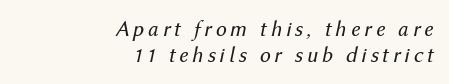
Think standard paragraph weight, or any step lighter than that. Horizontally, the lines are justified to the trailing edge only. Descenders are the only things crossing below the line. There's an unmistakable incline to the writing here.
